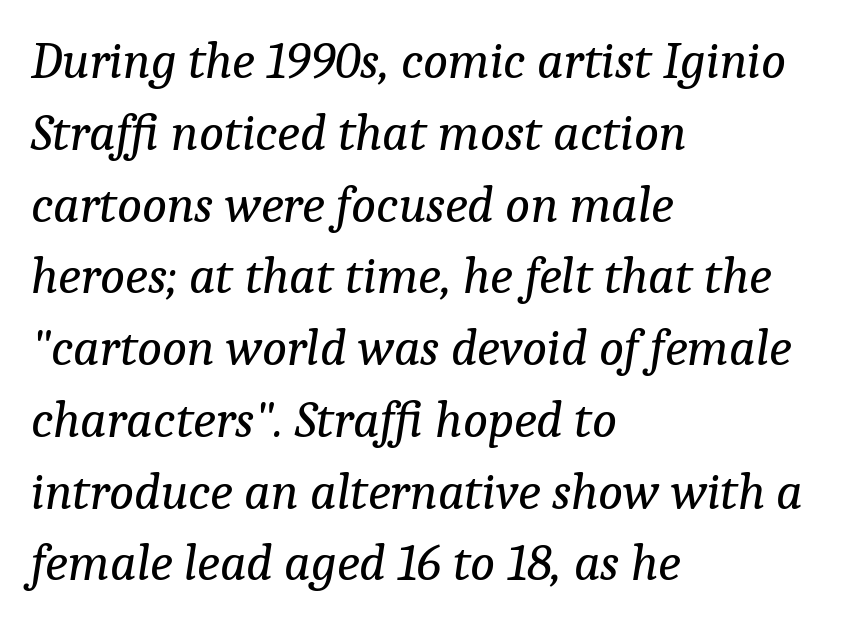
Q: Is the text bold? A: No.
Q: Is the text italic (slanted)? A: Yes, it leans right by about 9 degrees.
Q: Is the typeface a serif or a sans-serif typeface? A: Serif.
Q: Is the text underlined? A: No.
Q: How is the paragraph aligned? A: Left-aligned.
Q: Is the spacing between letters normal or unusually wide? A: Normal.
Q: Is the spacing between lines tight, normal or loose? A: Normal.
Q: Width (condensed, normal, or wide)? A: Normal.
Q: Stroke contrast? A: Low.
Q: x-height? A: Medium.
Q: Monospaced? A: No.
